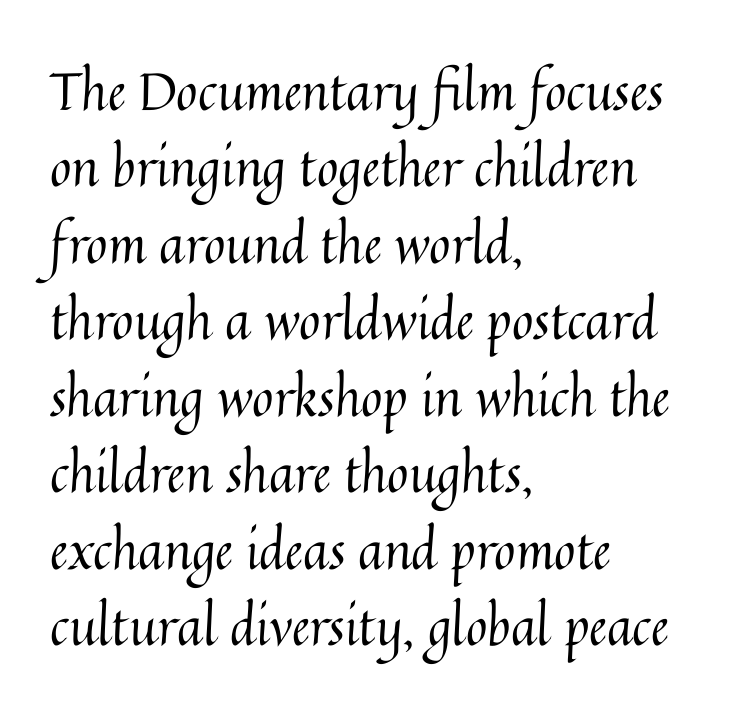
Each row of text sits above clean, open space. The passage shown is typed in a proportional face where columns would drift. These lines stack with their left ends in a neat column. This block has exactly the height ordinary leading produces.
